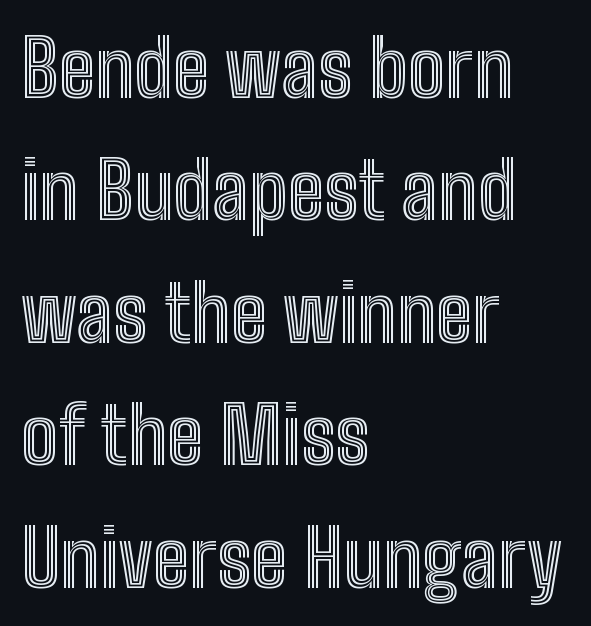
Caption: multi-line text, flush left, ragged right. How would I describe the line gaps? Plain and ordinary. The words here are not underlined. The passage shown is typed in a proportional face where columns would drift. Characters remain perfectly vertical along every line. The horizontal fit of the characters is conventional and even.
